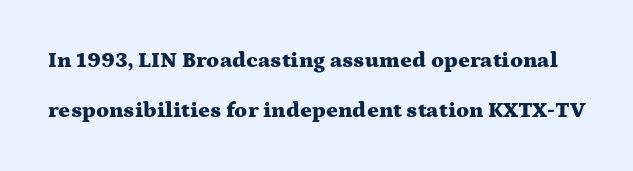
Q: Is the text bold? A: Yes.
Q: Is the text italic (slanted)? A: No, it is upright.
Q: Is the text underlined? A: No.
Q: Is the spacing between letters normal or unusually wide? A: Normal.
Q: Is the spacing between lines tight, normal or loose? A: Loose.
